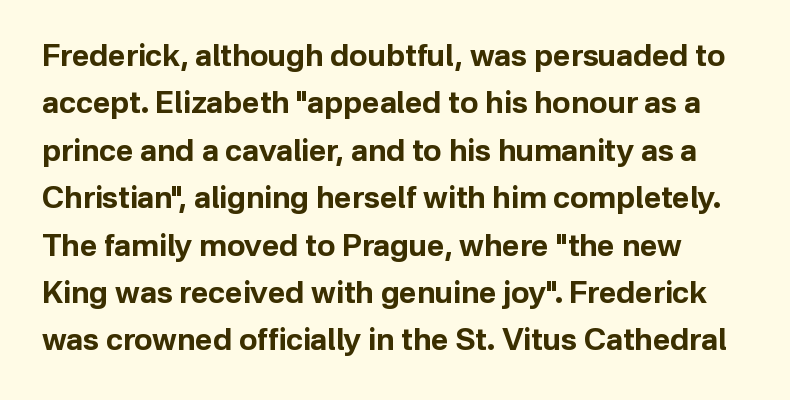
Style check: upright. Thick stems and heavy bowls — unmistakably bold. In terms of letterspacing, this is plain default setting. Check the space under the baseline: it is left empty. Serifs: no, the terminals of the letterforms are clean. Each new line begins a customary step beneath the previous one.
